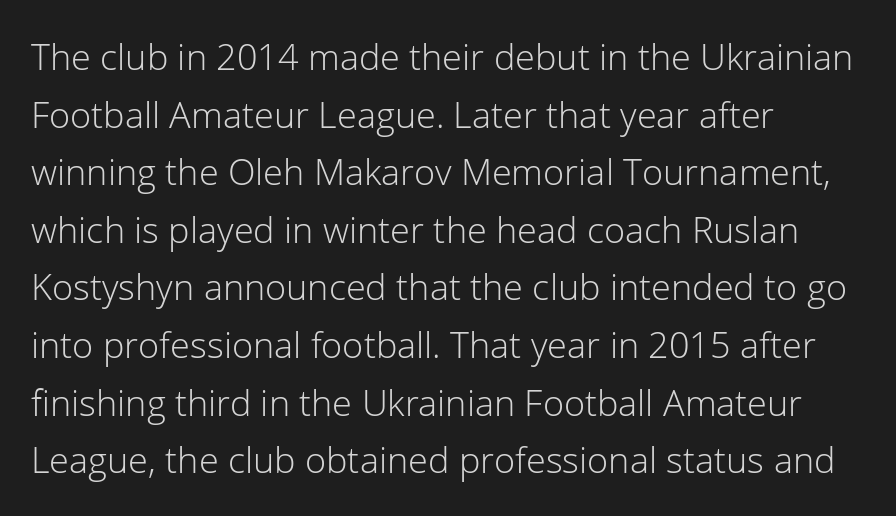
The image shows 36 px light sans-serif type, upright; set left-aligned, normal line spacing (1.6x), normal letter spacing, not underlined; low stroke contrast and a medium x-height.
